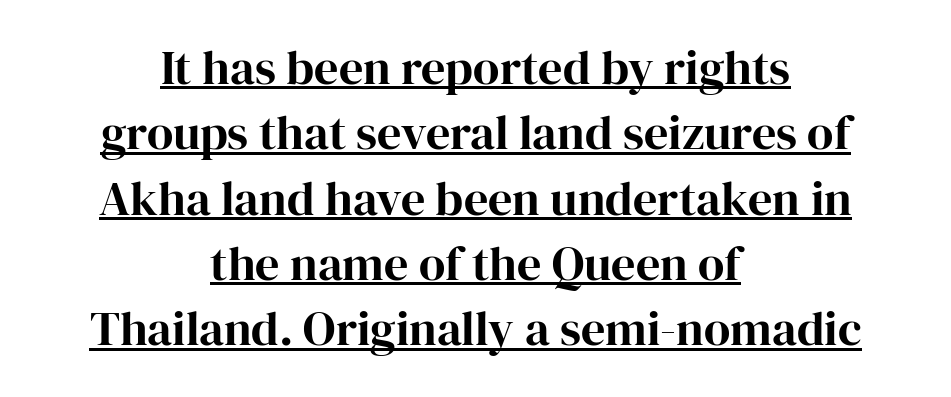
The image shows 48 px bold serif type, upright; set centered, normal line spacing (1.36x), normal letter spacing, underlined; high stroke contrast and a medium x-height.
